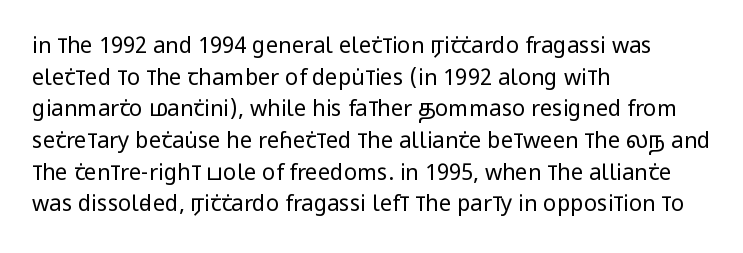
Q: Is the text bold? A: No.
Q: Is the text italic (slanted)? A: No, it is upright.
Q: Is the text underlined? A: No.
Q: How is the paragraph aligned? A: Left-aligned.
Q: Is the spacing between letters normal or unusually wide? A: Normal.
Q: Is the spacing between lines tight, normal or loose? A: Normal.
